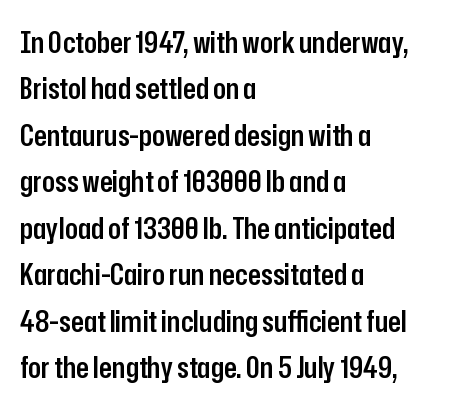
{"serif": "no", "italic": "no", "bold": "semi", "weight": "semibold", "width": "condensed", "stroke_contrast": "low", "x_height": "medium", "monospaced": "no", "underline": "no", "align": "left", "line_spacing": "normal", "line_spacing_ratio": 1.55, "letter_spacing": "normal", "letter_spacing_em": 0.0, "glyph_px": 30}
